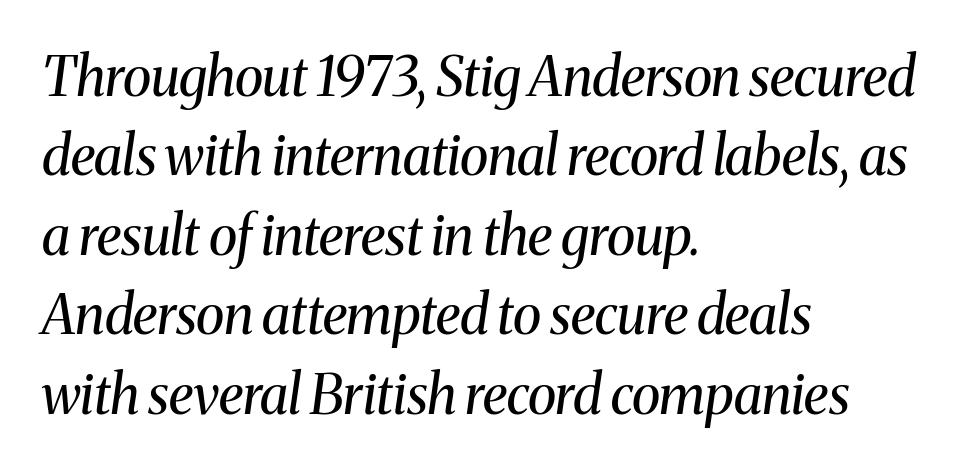
The image shows 54 px regular-weight serif type, italic (leaning right); set left-aligned, normal line spacing (1.47x), normal letter spacing, not underlined; medium stroke contrast and a medium x-height.
